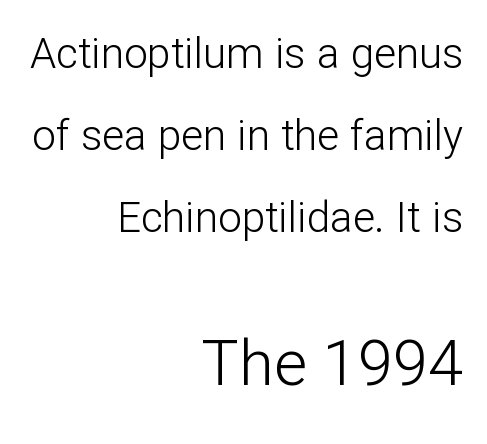
The image shows 63 px light sans-serif type, upright; set right-aligned, loose line spacing (1.95x), normal letter spacing, not underlined; the second (bottom) block is 1.5x larger; low stroke contrast and a medium x-height.
